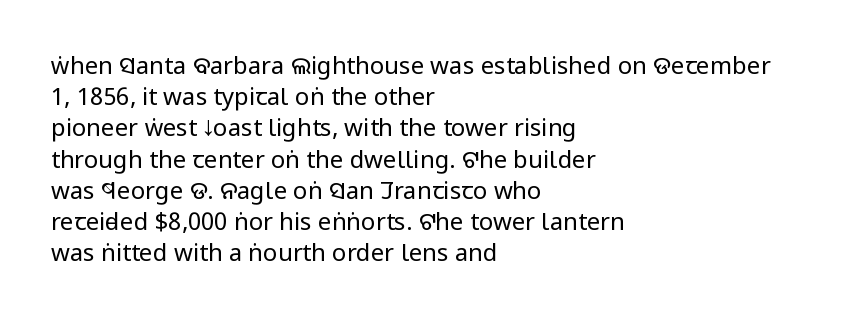
Q: Is the text bold? A: No.
Q: Is the text italic (slanted)? A: No, it is upright.
Q: Is the text underlined? A: No.
Q: How is the paragraph aligned? A: Left-aligned.
Q: Is the spacing between letters normal or unusually wide? A: Normal.
Q: Is the spacing between lines tight, normal or loose? A: Normal.
